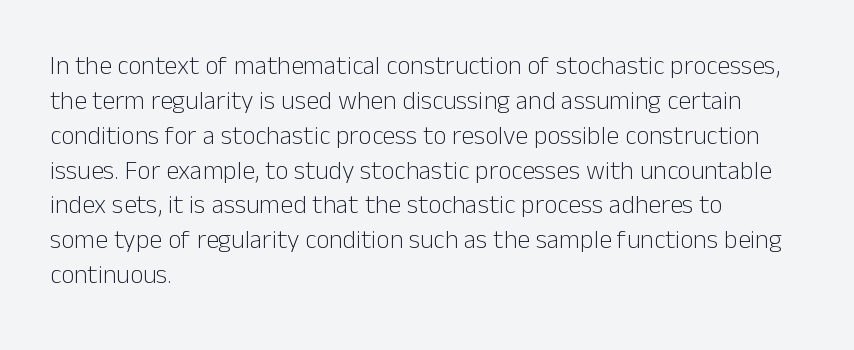
The strip under each line holds only bare page. Short note: letters normally spaced. The axis of the letterforms is exactly vertical. Line spacing here is normal. The rendering anchors every line to the left-hand side.
